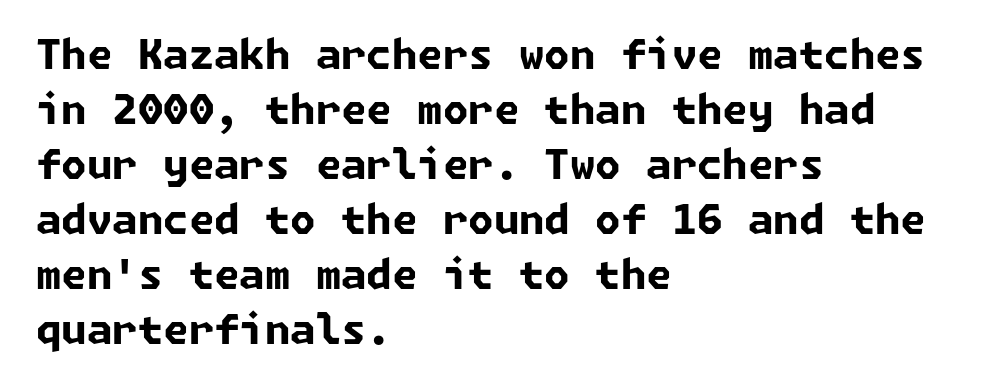
Q: Is the text bold? A: Yes.
Q: Is the typeface a serif or a sans-serif typeface? A: Sans-serif.
Q: Is the text underlined? A: No.
Q: How is the paragraph aligned? A: Left-aligned.
Q: Is the spacing between letters normal or unusually wide? A: Normal.
Q: Is the spacing between lines tight, normal or loose? A: Normal.
Q: Width (condensed, normal, or wide)? A: Normal.
Q: Stroke contrast? A: Low.
Q: x-height? A: Medium.
